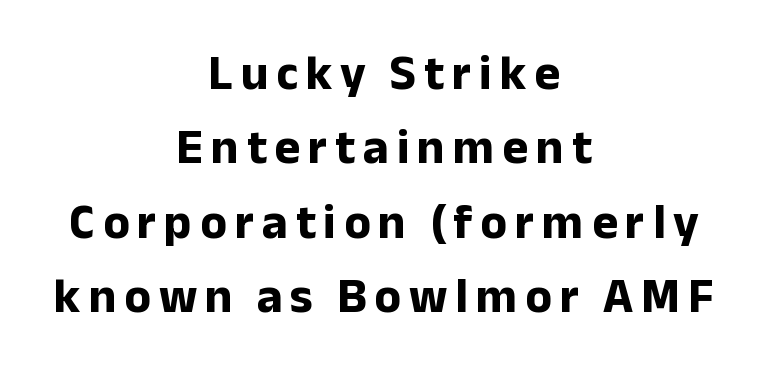
The image shows 49 px bold sans-serif type, upright; set centered, normal line spacing (1.52x), not underlined; low stroke contrast and a medium x-height.
